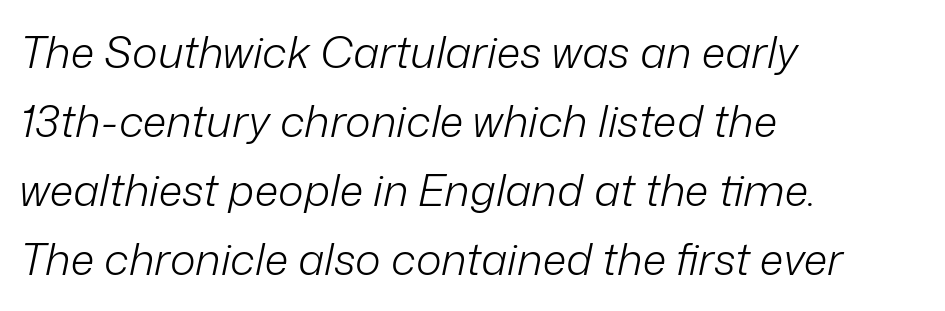
Q: Is the text bold? A: No.
Q: Is the text italic (slanted)? A: Yes, it leans right by about 12 degrees.
Q: Is the text underlined? A: No.
Q: How is the paragraph aligned? A: Left-aligned.
Q: Is the spacing between letters normal or unusually wide? A: Normal.
Q: Is the spacing between lines tight, normal or loose? A: Normal.
Q: Width (condensed, normal, or wide)? A: Normal.
Q: Stroke contrast? A: Low.
Q: x-height? A: Medium.
Q: Monospaced? A: No.
